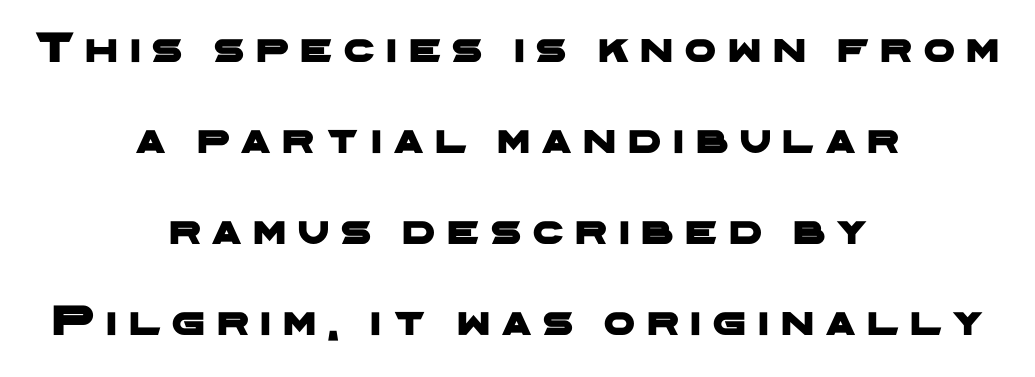
{"serif": "no", "width": "wide", "stroke_contrast": "low", "x_height": "medium", "monospaced": "no", "underline": "no", "align": "center", "line_spacing": "loose", "line_spacing_ratio": 2.07, "letter_spacing": "wide", "letter_spacing_em": 0.27, "glyph_px": 44}
